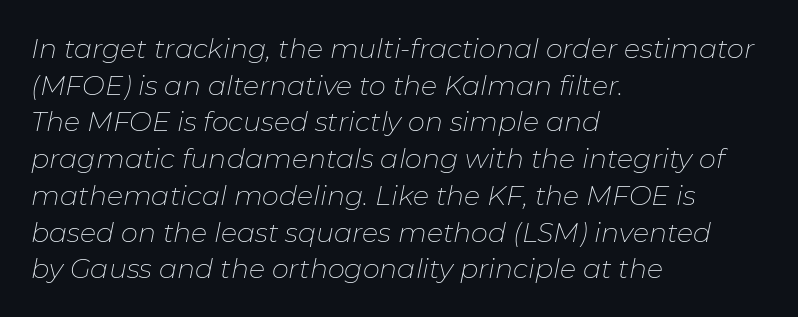
Q: Is the text bold? A: No.
Q: Is the text italic (slanted)? A: Yes, it leans right by about 11 degrees.
Q: Is the text underlined? A: No.
Q: How is the paragraph aligned? A: Left-aligned.
Q: Is the spacing between letters normal or unusually wide? A: Normal.
Q: Is the spacing between lines tight, normal or loose? A: Normal.
